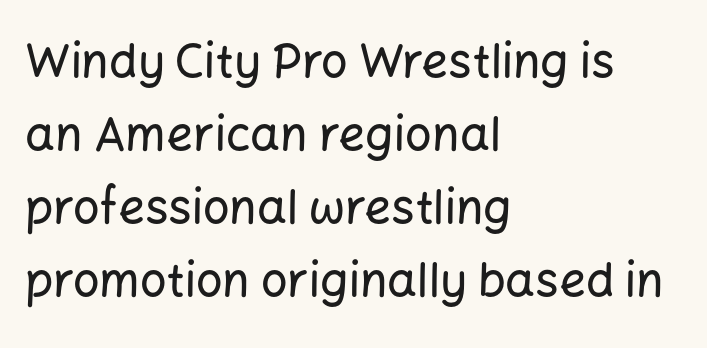
{"serif": "no", "italic": "no", "width": "normal", "stroke_contrast": "low", "x_height": "medium", "monospaced": "no", "underline": "no", "align": "left", "line_spacing": "normal", "line_spacing_ratio": 1.55, "letter_spacing": "normal", "letter_spacing_em": 0.0, "glyph_px": 47}
